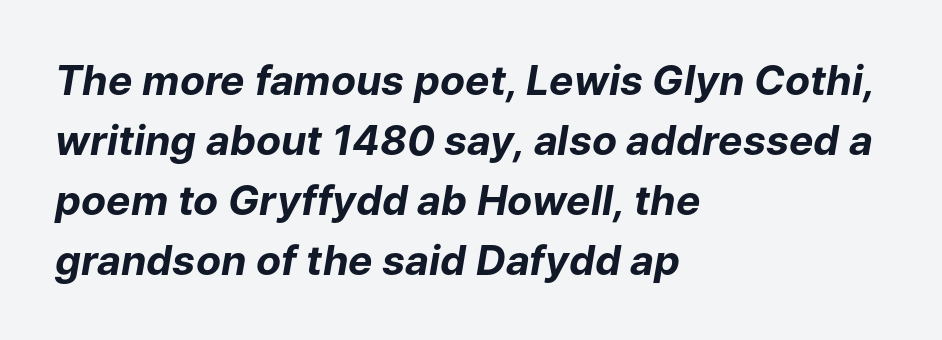
A typesetter would call this zero additional tracking. Each letter keeps its own natural width here, so spacing adapts to shape. What weight is shown? A full bold with thick strokes. Casual observation: everything's shoved over to the left.
